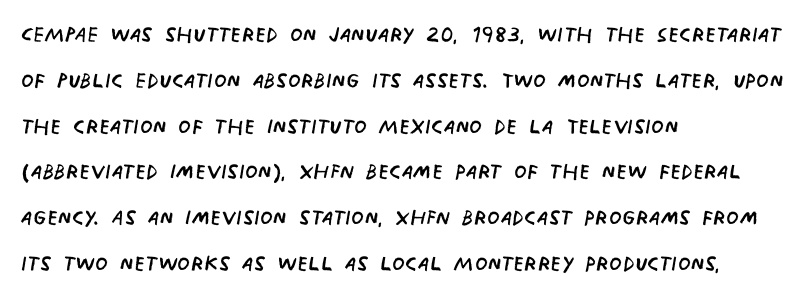
Q: Is the text bold? A: No.
Q: Is the typeface a serif or a sans-serif typeface? A: Sans-serif.
Q: Is the text underlined? A: No.
Q: How is the paragraph aligned? A: Left-aligned.
Q: Is the spacing between letters normal or unusually wide? A: Normal.
Q: Is the spacing between lines tight, normal or loose? A: Normal.
Q: Width (condensed, normal, or wide)? A: Condensed.
Q: Stroke contrast? A: Low.
Q: x-height? A: Large.
Q: Monospaced? A: No.
